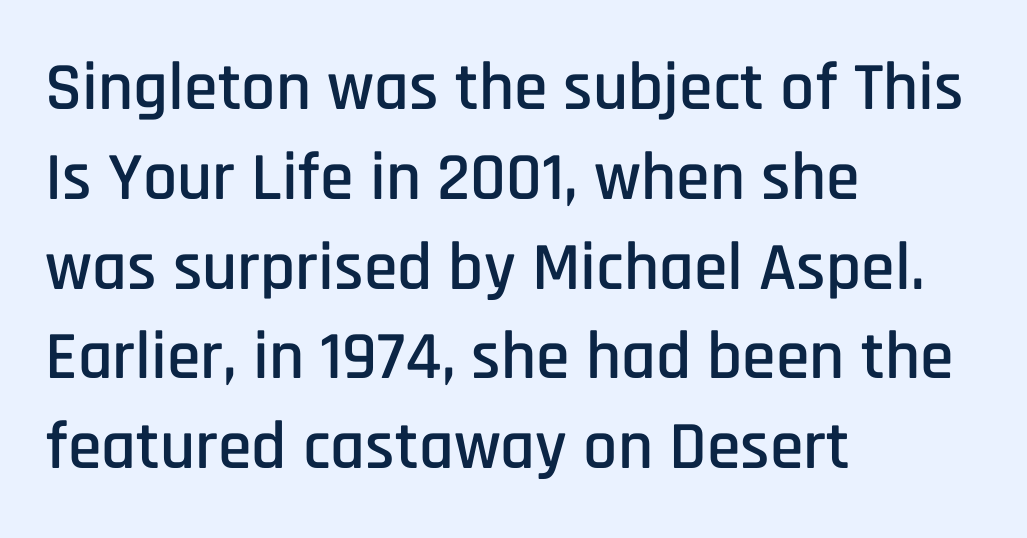
{"serif": "no", "italic": "no", "width": "condensed", "stroke_contrast": "low", "x_height": "large", "monospaced": "no", "underline": "no", "align": "left", "line_spacing": "normal", "line_spacing_ratio": 1.32, "letter_spacing": "normal", "letter_spacing_em": 0.0, "glyph_px": 68}
